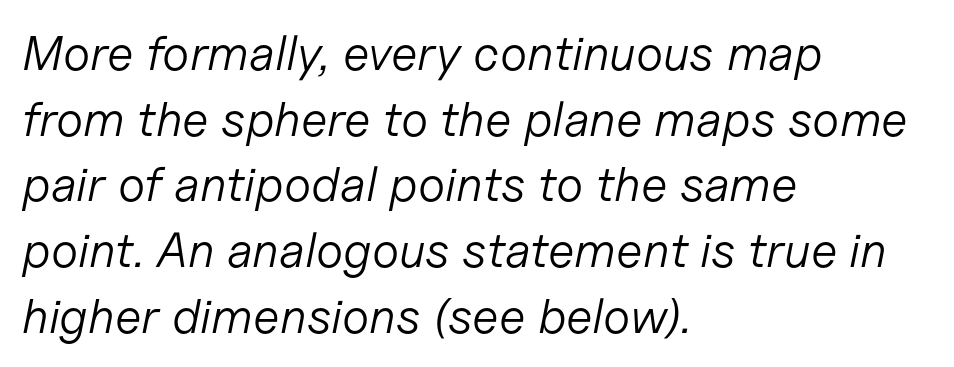
{"italic": "yes", "lean": "right", "slant_degrees": 11, "bold": "no", "weight": "light", "width": "normal", "stroke_contrast": "low", "x_height": "medium", "monospaced": "no", "underline": "no", "align": "left", "line_spacing": "normal", "line_spacing_ratio": 1.34, "letter_spacing": "normal", "letter_spacing_em": 0.0, "glyph_px": 49}
